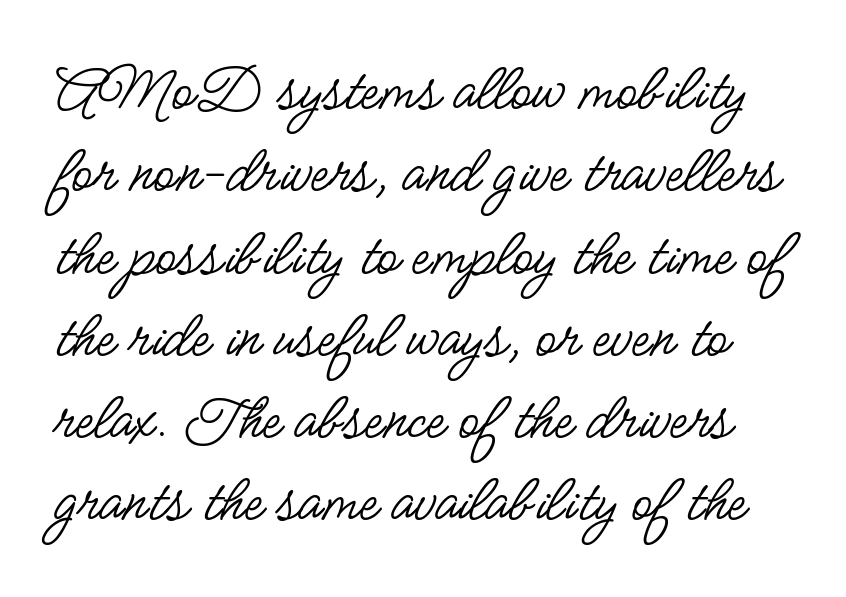
Q: Is the text bold? A: No.
Q: Is the text italic (slanted)? A: Yes.
Q: Is the typeface a serif or a sans-serif typeface? A: Sans-serif.
Q: Is the text underlined? A: No.
Q: Is the spacing between letters normal or unusually wide? A: Normal.
Q: Width (condensed, normal, or wide)? A: Condensed.
Q: Stroke contrast? A: Low.
Q: x-height? A: Small.
Q: Monospaced? A: No.
